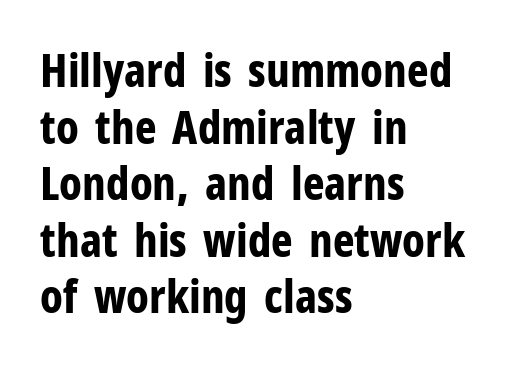
{"serif": "no", "italic": "no", "bold": "yes", "weight": "bold", "width": "condensed", "stroke_contrast": "low", "x_height": "medium", "monospaced": "no", "underline": "no", "align": "left", "line_spacing_ratio": 1.23, "letter_spacing": "normal", "letter_spacing_em": 0.0, "glyph_px": 46}
